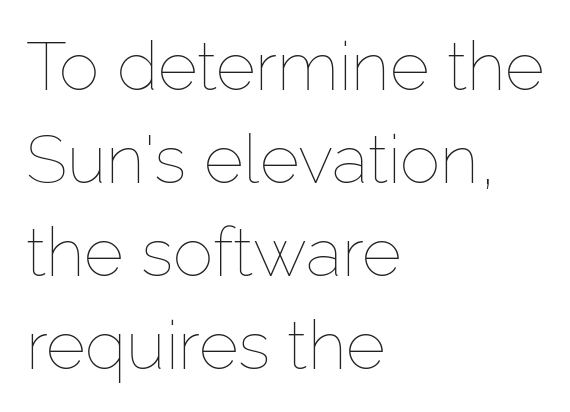
{"italic": "no", "bold": "no", "weight": "thin", "width": "normal", "stroke_contrast": "low", "x_height": "medium", "monospaced": "no", "underline": "no", "align": "left", "line_spacing": "normal", "line_spacing_ratio": 1.37, "letter_spacing": "normal", "letter_spacing_em": 0.0, "glyph_px": 68}
